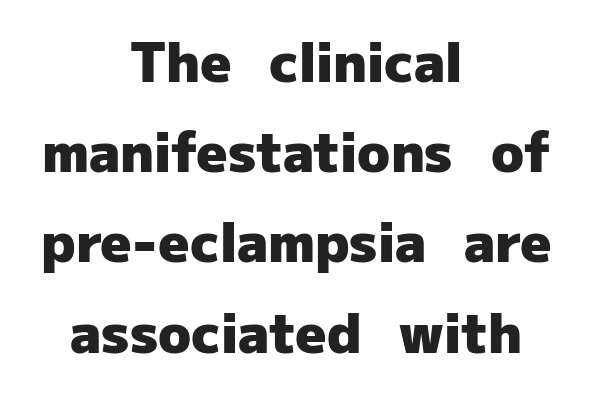
In terms of letterspacing, this is plain default setting. The specimen reads as upright at a glance. This is sans-serif lettering, the kind often seen on screens and signage. What weight is shown? A full bold with thick strokes.
